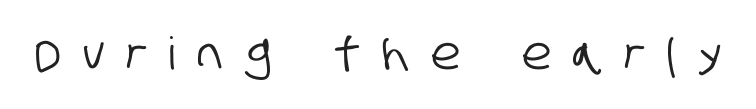
The designer went with a sans here, leaving each stem footless. The foot of each line stays bare and open. These lines are rendered in a variable-pitch font. Someone cranked the tracking dial way up on this one.
